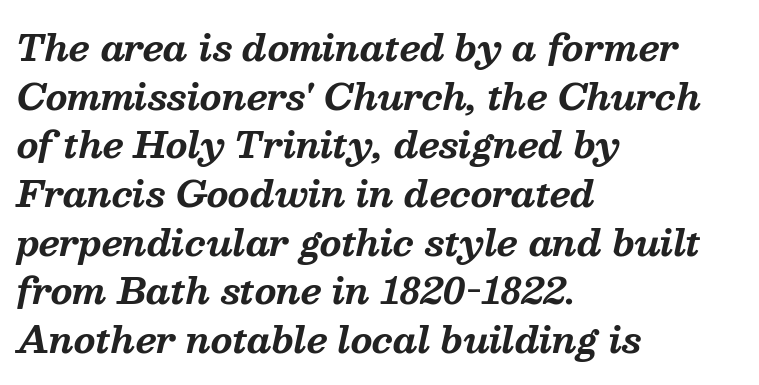
Q: Is the text bold? A: Yes.
Q: Is the text italic (slanted)? A: Yes, it leans right by about 13 degrees.
Q: Is the typeface a serif or a sans-serif typeface? A: Serif.
Q: Is the text underlined? A: No.
Q: How is the paragraph aligned? A: Left-aligned.
Q: Is the spacing between letters normal or unusually wide? A: Normal.
Q: Is the spacing between lines tight, normal or loose? A: Normal.
Q: Width (condensed, normal, or wide)? A: Normal.
Q: Stroke contrast? A: Medium.
Q: x-height? A: Medium.
Q: Monospaced? A: No.
